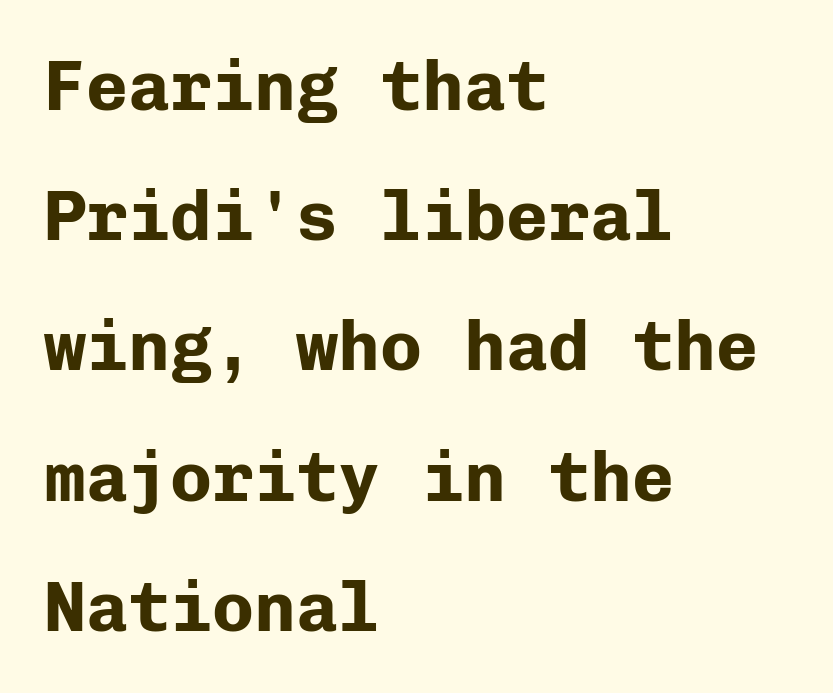
The image shows 70 px bold sans-serif type, upright, monospaced; set left-aligned, line spacing 1.86x, normal letter spacing, not underlined; low stroke contrast and a medium x-height.
